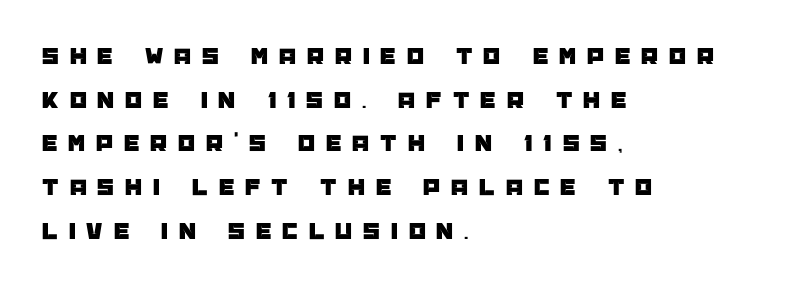
The space beneath each line is pristine and unruled. If you drew a line through each stem, it would be perfectly vertical. Each line starts at the same left margin while the right side varies. This rendering widens character spacing well past its baseline value.
